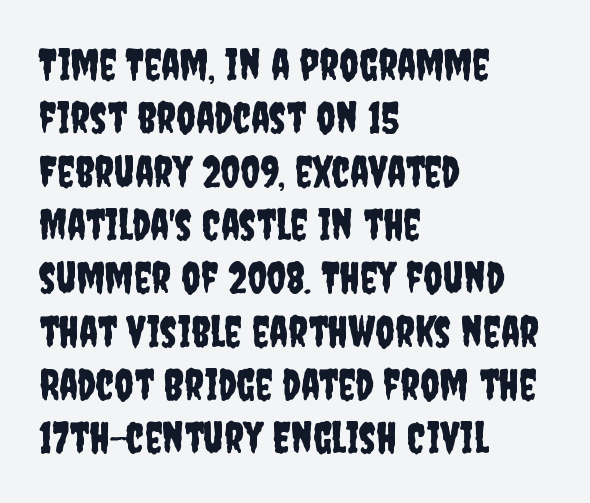
{"serif": "no", "italic": "no", "width": "condensed", "stroke_contrast": "low", "x_height": "large", "monospaced": "no", "underline": "no", "align": "left", "line_spacing_ratio": 1.24, "letter_spacing": "normal", "letter_spacing_em": 0.0, "glyph_px": 43}
